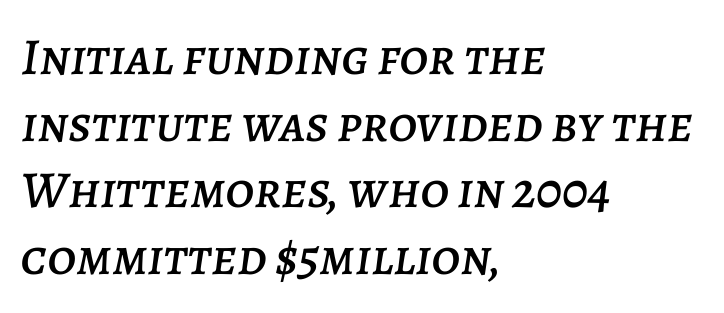
{"italic": "yes", "lean": "right", "slant_degrees": 7, "width": "normal", "stroke_contrast": "low", "x_height": "large", "monospaced": "no", "underline": "no", "align": "left", "line_spacing": "normal", "line_spacing_ratio": 1.28, "letter_spacing": "normal", "letter_spacing_em": 0.0, "glyph_px": 52}
